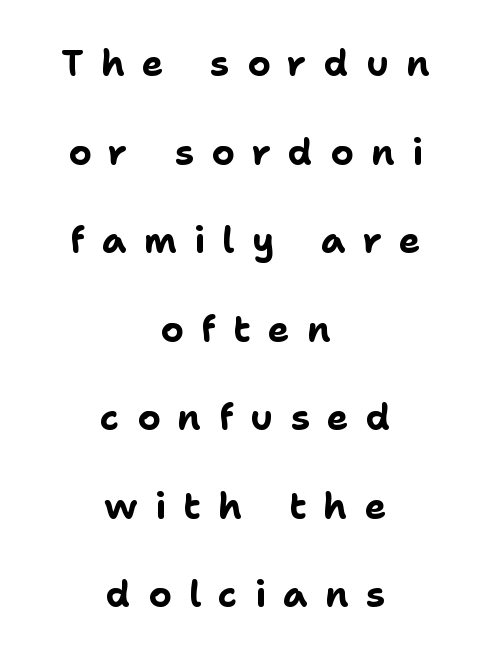
The image shows 36 px bold sans-serif type, upright; set centered, loose line spacing (2.46x), unusually wide letter spacing (+0.48 em), not underlined; low stroke contrast and a medium x-height.
